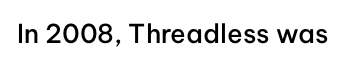
Q: Is the text bold? A: Semi-bold.
Q: Is the text italic (slanted)? A: No, it is upright.
Q: Is the text underlined? A: No.
Q: Is the spacing between letters normal or unusually wide? A: Normal.
